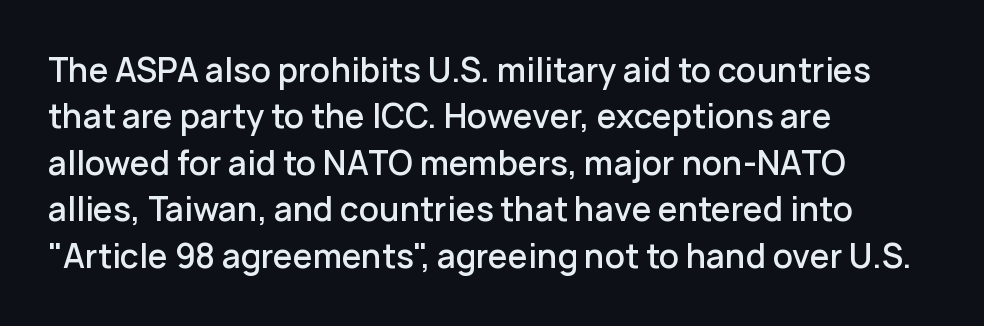
The image shows 32 px semibold sans-serif type, upright; set left-aligned, normal line spacing (1.45x), normal letter spacing, not underlined; low stroke contrast and a medium x-height.
